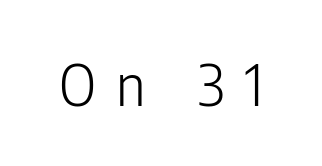
The image shows 57 px light, condensed sans-serif type, upright; set unusually wide letter spacing (+0.35 em), not underlined; low stroke contrast and a medium x-height.
